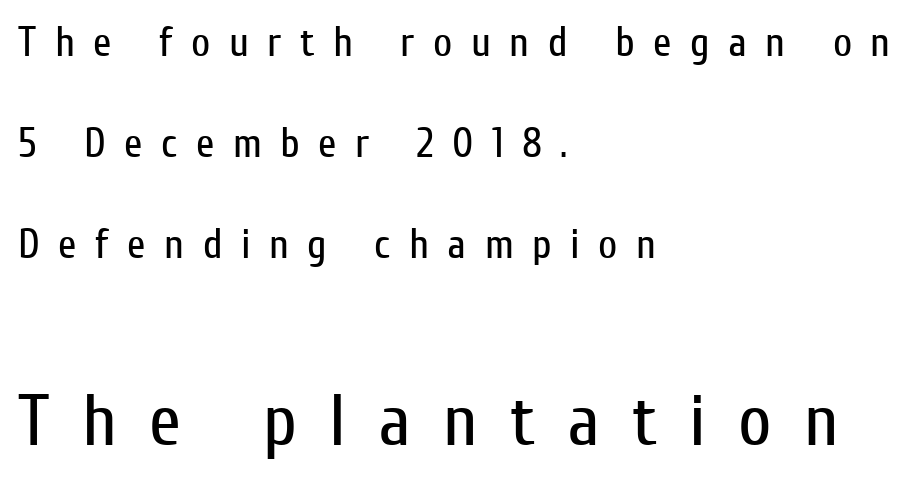
{"serif": "no", "italic": "no", "bold": "no", "weight": "regular", "width": "condensed", "stroke_contrast": "low", "x_height": "medium", "monospaced": "no", "underline": "no", "align": "left", "line_spacing": "loose", "line_spacing_ratio": 2.41, "letter_spacing": "wide", "letter_spacing_em": 0.44, "larger_block": "second", "size_ratio": 1.74, "glyph_px": 73}
